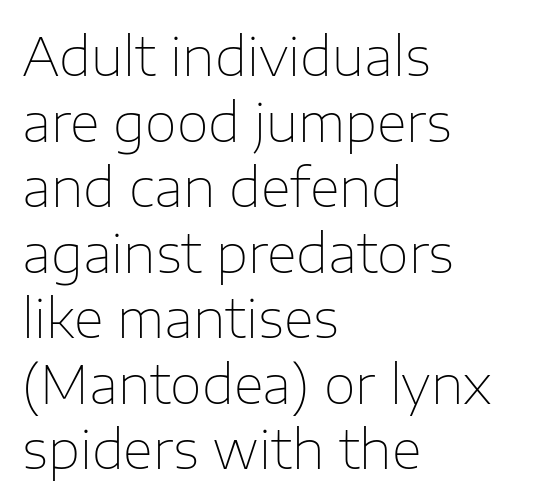
Q: Is the text bold? A: No.
Q: Is the text italic (slanted)? A: No, it is upright.
Q: Is the typeface a serif or a sans-serif typeface? A: Sans-serif.
Q: Is the text underlined? A: No.
Q: How is the paragraph aligned? A: Left-aligned.
Q: Is the spacing between letters normal or unusually wide? A: Normal.
Q: Is the spacing between lines tight, normal or loose? A: Normal.
Q: Width (condensed, normal, or wide)? A: Normal.
Q: Stroke contrast? A: Low.
Q: x-height? A: Medium.
Q: Monospaced? A: No.
